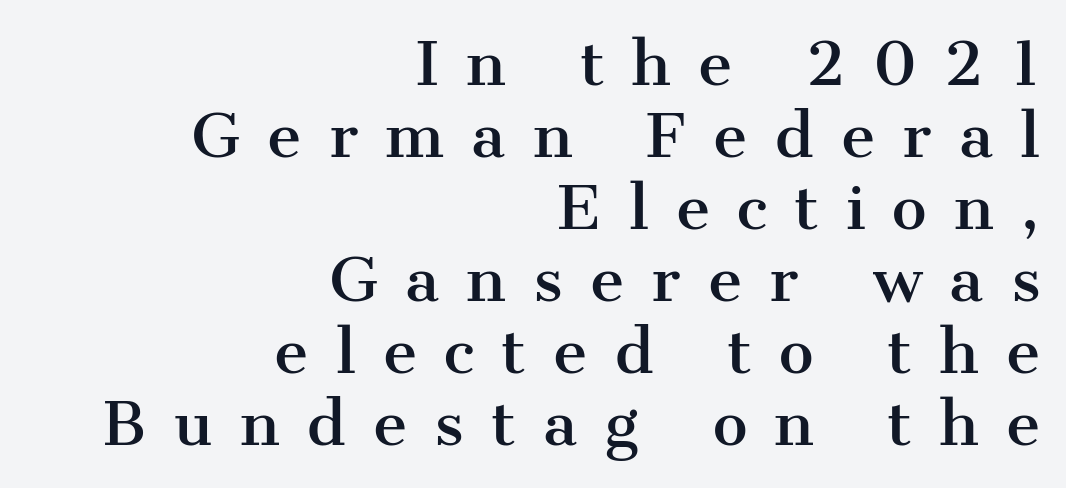
Q: Is the text italic (slanted)? A: No, it is upright.
Q: Is the typeface a serif or a sans-serif typeface? A: Serif.
Q: Is the text underlined? A: No.
Q: How is the paragraph aligned? A: Right-aligned.
Q: Is the spacing between letters normal or unusually wide? A: Unusually wide.
Q: Width (condensed, normal, or wide)? A: Normal.
Q: Stroke contrast? A: Medium.
Q: x-height? A: Medium.
Q: Monospaced? A: No.
